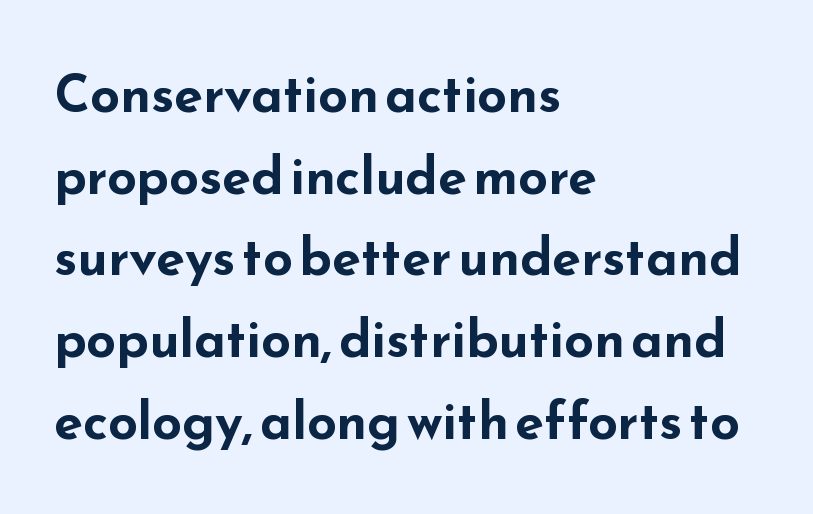
The image shows 52 px bold, wide sans-serif type, upright; set left-aligned, normal line spacing (1.57x), normal letter spacing, not underlined; low stroke contrast and a small x-height.
